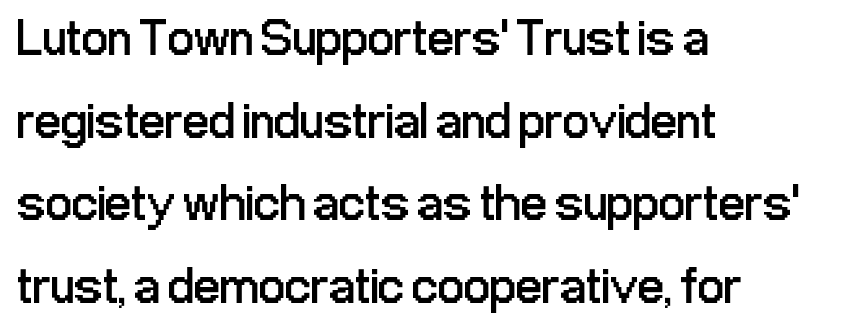
Q: Is the text bold? A: No.
Q: Is the text italic (slanted)? A: No, it is upright.
Q: Is the typeface a serif or a sans-serif typeface? A: Sans-serif.
Q: Is the text underlined? A: No.
Q: How is the paragraph aligned? A: Left-aligned.
Q: Is the spacing between letters normal or unusually wide? A: Normal.
Q: Is the spacing between lines tight, normal or loose? A: Normal.
Q: Width (condensed, normal, or wide)? A: Condensed.
Q: Stroke contrast? A: Low.
Q: x-height? A: Medium.
Q: Monospaced? A: No.
